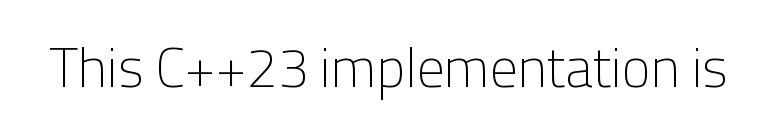
{"serif": "no", "italic": "no", "bold": "no", "weight": "light", "width": "normal", "stroke_contrast": "low", "x_height": "medium", "monospaced": "no", "underline": "no", "letter_spacing": "normal", "letter_spacing_em": 0.0, "glyph_px": 55}
